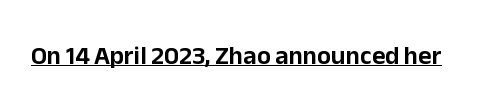
The image shows 26 px text type, upright; set normal letter spacing, underlined.
